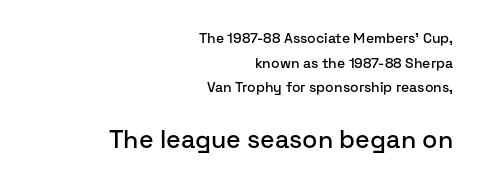
Q: Is the text italic (slanted)? A: No, it is upright.
Q: Is the text underlined? A: No.
Q: How is the paragraph aligned? A: Right-aligned.
Q: Is the spacing between letters normal or unusually wide? A: Normal.
Q: Which block of text is set in a larger size, the first (top) or the second (bottom)? A: The second (bottom) one.
